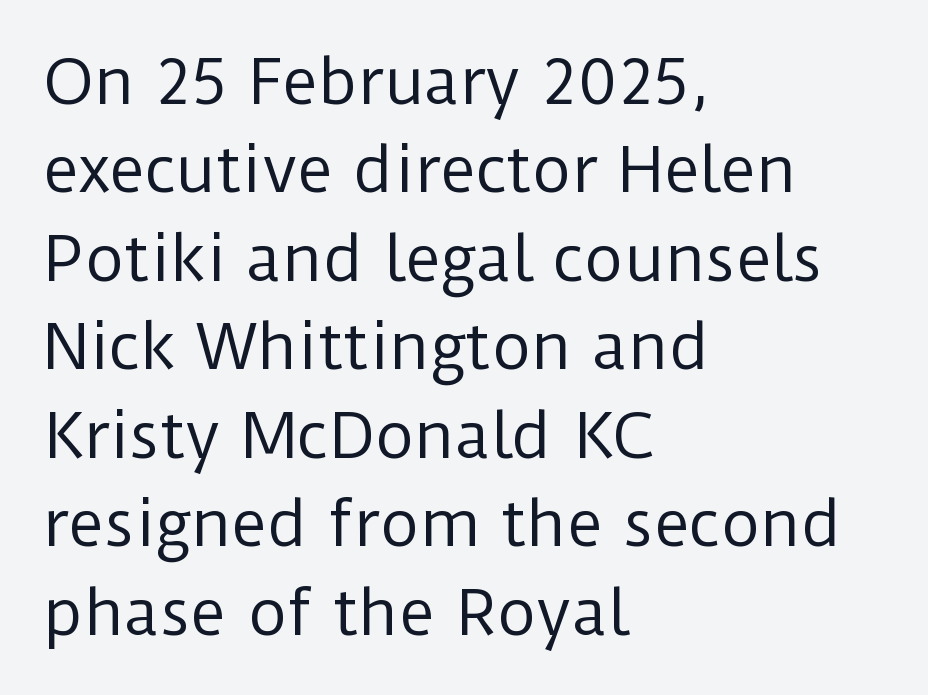
Rendered with straight, roman letterforms. You could not count columns in this text — the font is proportionally spaced. One-word summary of the alignment: left. The passage shown is not underscored anywhere.
